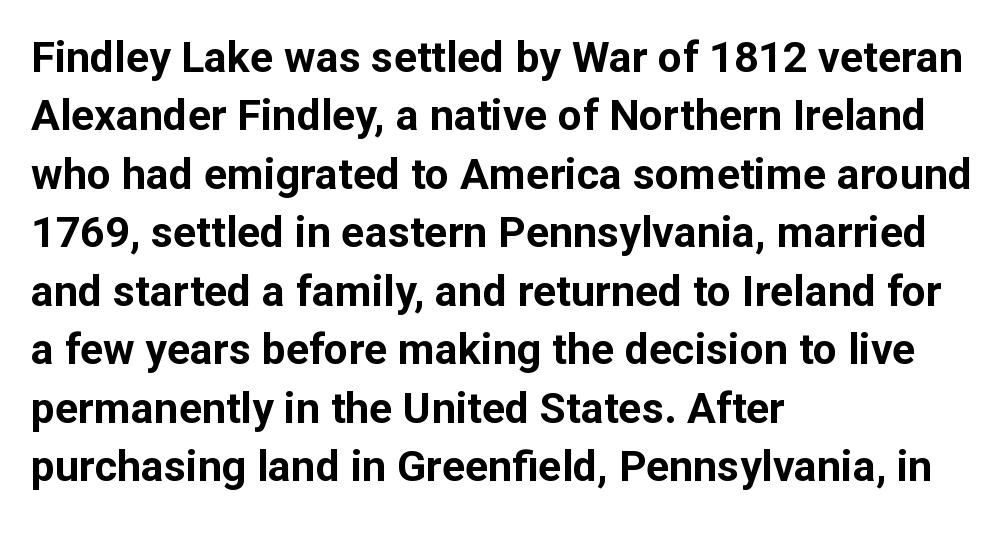
Q: Is the text bold? A: Yes.
Q: Is the text italic (slanted)? A: No, it is upright.
Q: Is the typeface a serif or a sans-serif typeface? A: Sans-serif.
Q: Is the text underlined? A: No.
Q: How is the paragraph aligned? A: Left-aligned.
Q: Is the spacing between letters normal or unusually wide? A: Normal.
Q: Is the spacing between lines tight, normal or loose? A: Normal.
Q: Width (condensed, normal, or wide)? A: Normal.
Q: Stroke contrast? A: Low.
Q: x-height? A: Medium.
Q: Monospaced? A: No.
